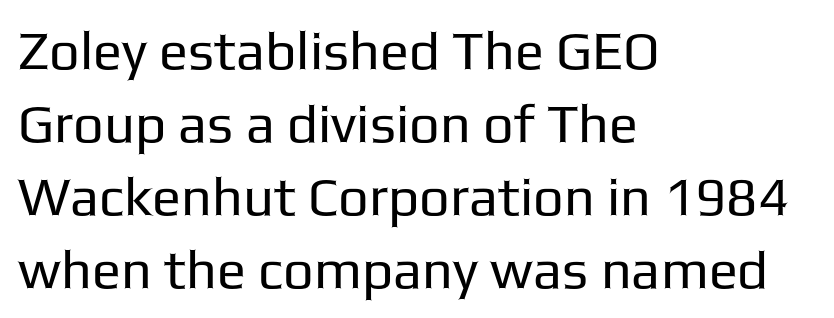
The lettering stays uniformly vertical, giving the passage a roman look. Horizontal bands of white between lines are of average thickness. Alignment: flush left. Spacing verdict: proportional, widths tailored to each character. Is the type heavy? It reads as light-to-regular instead.
